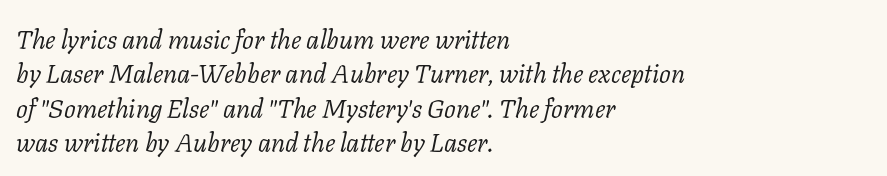
The image shows 26 px text type, italic (leaning right); set left-aligned, normal line spacing (1.32x), normal letter spacing, not underlined.
